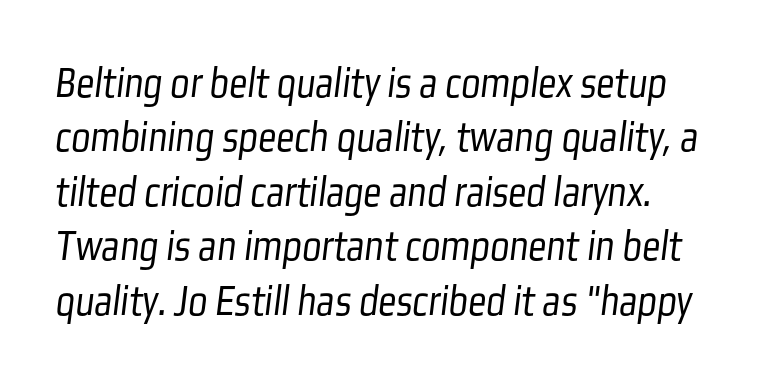
{"serif": "no", "bold": "no", "weight": "light", "width": "condensed", "stroke_contrast": "low", "x_height": "medium", "monospaced": "no", "underline": "no", "align": "left", "line_spacing_ratio": 1.21, "letter_spacing": "normal", "letter_spacing_em": 0.0, "glyph_px": 45}
